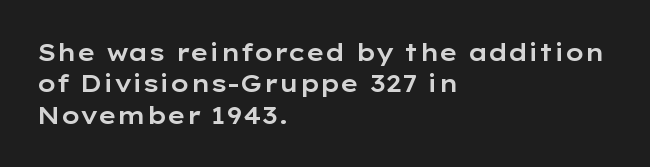
Q: Is the text italic (slanted)? A: No, it is upright.
Q: Is the text underlined? A: No.
Q: How is the paragraph aligned? A: Left-aligned.
Q: Is the spacing between letters normal or unusually wide? A: Normal.
Q: Is the spacing between lines tight, normal or loose? A: Normal.
